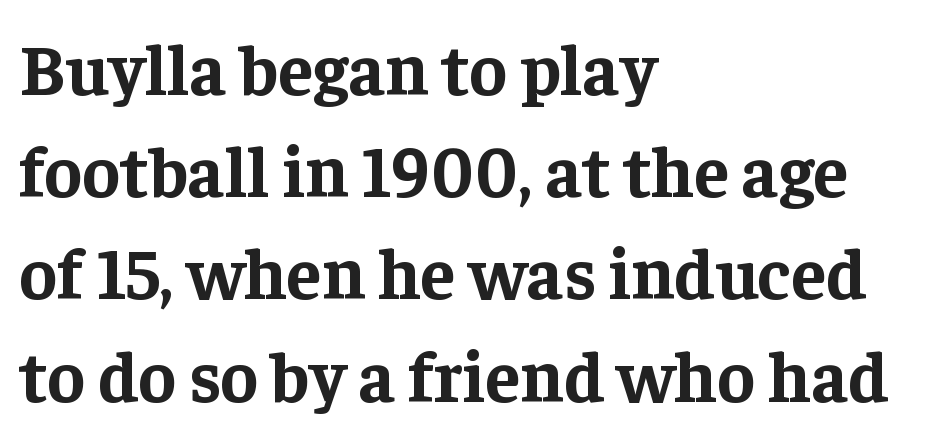
The image shows 72 px bold serif type, upright; set left-aligned, normal line spacing (1.42x), normal letter spacing, not underlined; low stroke contrast and a medium x-height.
